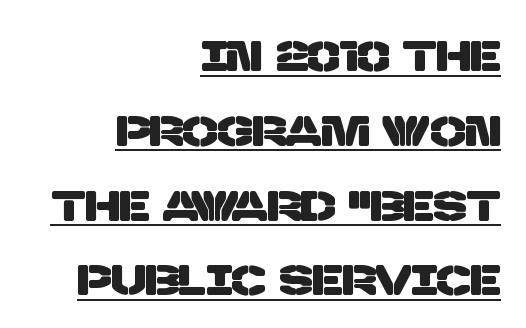
Q: Is the typeface a serif or a sans-serif typeface? A: Sans-serif.
Q: Is the text underlined? A: Yes.
Q: How is the paragraph aligned? A: Right-aligned.
Q: Is the spacing between letters normal or unusually wide? A: Normal.
Q: Width (condensed, normal, or wide)? A: Normal.
Q: Stroke contrast? A: Low.
Q: x-height? A: Large.
Q: Monospaced? A: No.
